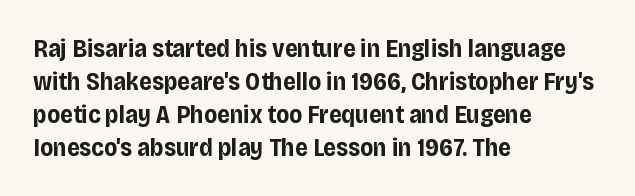
Q: Is the text bold? A: Yes.
Q: Is the text italic (slanted)? A: No, it is upright.
Q: Is the text underlined? A: No.
Q: How is the paragraph aligned? A: Left-aligned.
Q: Is the spacing between letters normal or unusually wide? A: Normal.
Q: Is the spacing between lines tight, normal or loose? A: Normal.
